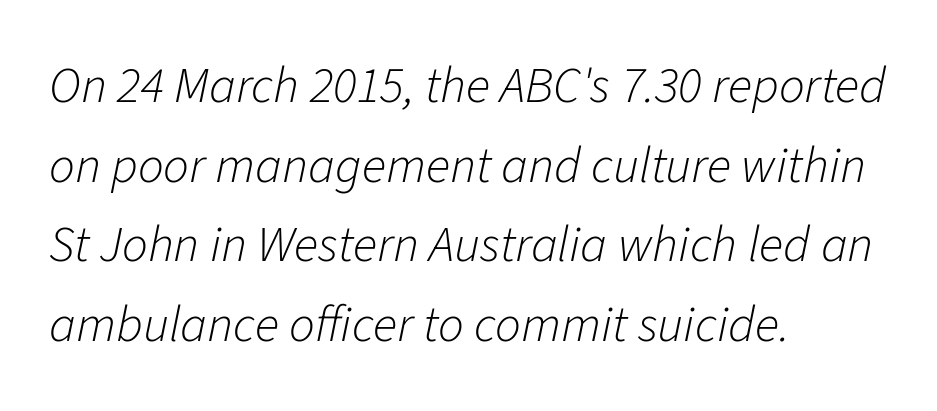
Q: Is the text bold? A: No.
Q: Is the text italic (slanted)? A: Yes, it leans right by about 11 degrees.
Q: Is the text underlined? A: No.
Q: How is the paragraph aligned? A: Left-aligned.
Q: Is the spacing between letters normal or unusually wide? A: Normal.
Q: Is the spacing between lines tight, normal or loose? A: Normal.
Q: Width (condensed, normal, or wide)? A: Normal.
Q: Stroke contrast? A: Low.
Q: x-height? A: Medium.
Q: Monospaced? A: No.
